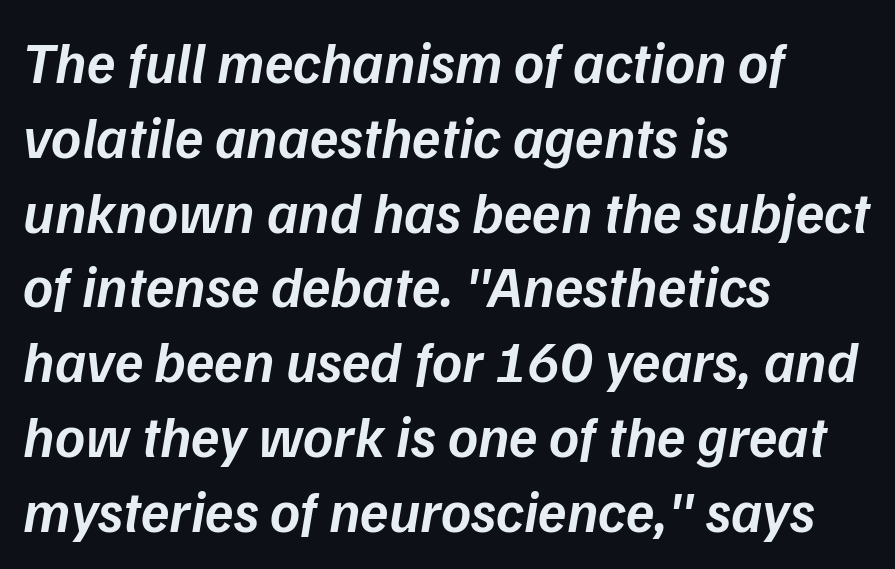
Q: Is the text bold? A: Semi-bold.
Q: Is the text italic (slanted)? A: Yes, it leans right by about 9 degrees.
Q: Is the text underlined? A: No.
Q: How is the paragraph aligned? A: Left-aligned.
Q: Is the spacing between letters normal or unusually wide? A: Normal.
Q: Is the spacing between lines tight, normal or loose? A: Normal.
Q: Width (condensed, normal, or wide)? A: Normal.
Q: Stroke contrast? A: Low.
Q: x-height? A: Medium.
Q: Monospaced? A: No.
